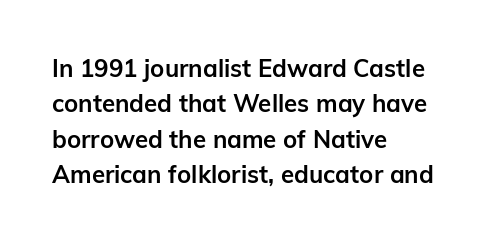
The baseline area is clear. Rendered with straight, roman letterforms. The face used here has the dense, thick strokes of a bold. One-word summary of the alignment: left.
